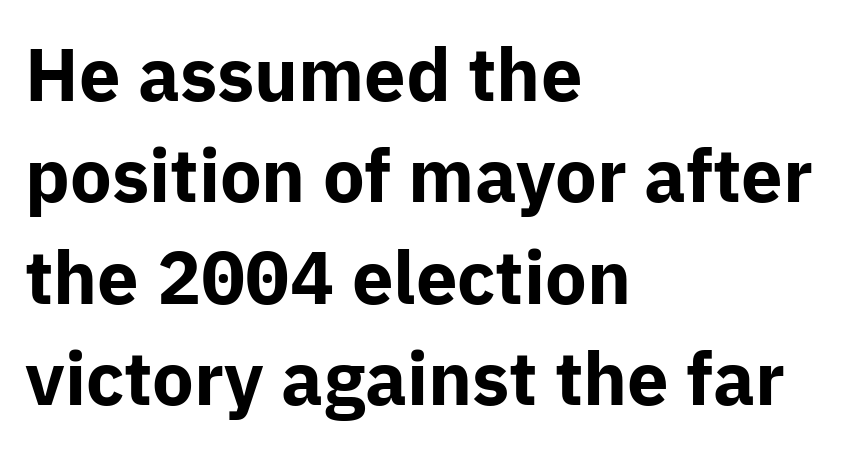
Q: Is the text bold? A: Yes.
Q: Is the text italic (slanted)? A: No, it is upright.
Q: Is the typeface a serif or a sans-serif typeface? A: Sans-serif.
Q: Is the text underlined? A: No.
Q: How is the paragraph aligned? A: Left-aligned.
Q: Is the spacing between letters normal or unusually wide? A: Normal.
Q: Is the spacing between lines tight, normal or loose? A: Normal.
Q: Width (condensed, normal, or wide)? A: Normal.
Q: Stroke contrast? A: Low.
Q: x-height? A: Medium.
Q: Monospaced? A: No.
